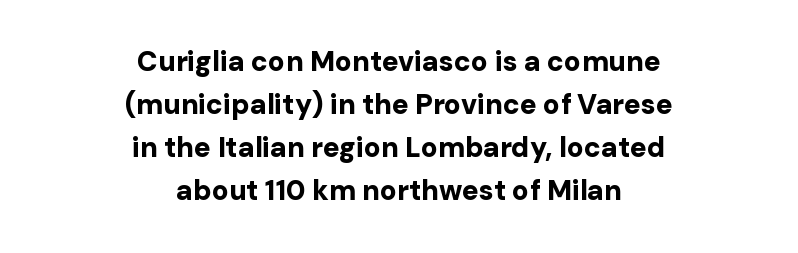
The image shows 28 px bold sans-serif type, upright; set centered, normal line spacing (1.54x), normal letter spacing, not underlined; low stroke contrast and a medium x-height.
